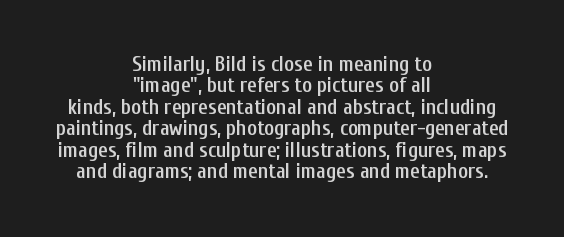
{"italic": "no", "bold": "semi", "underline": "no", "align": "center", "line_spacing": "tight", "line_spacing_ratio": 1.02, "letter_spacing": "normal", "letter_spacing_em": 0.0, "glyph_px": 21}
